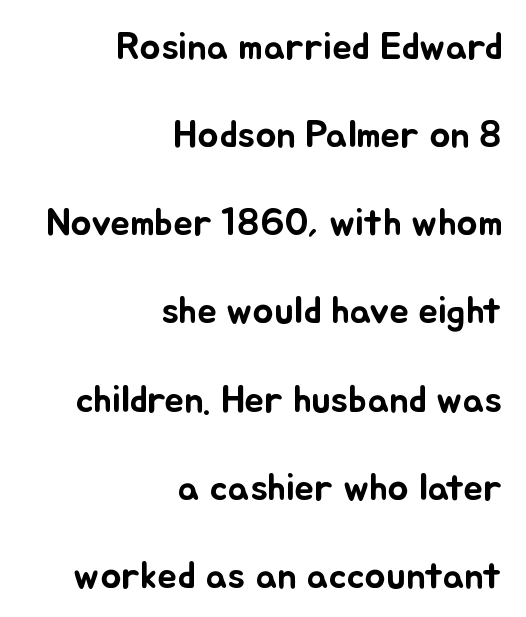
The image shows 39 px text type, upright; set right-aligned, loose line spacing (2.26x), normal letter spacing, not underlined; low stroke contrast and a small x-height.
